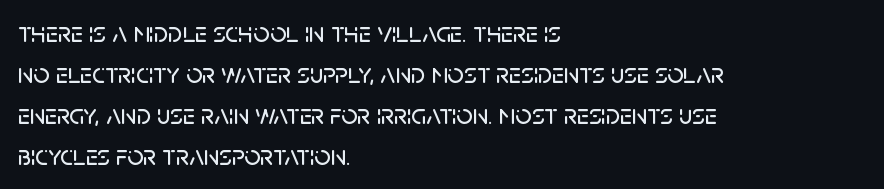
Interline gaps are of average width in this sample. This is sans-serif lettering, the kind often seen on screens and signage. Each line starts at the same left margin while the right side varies. The gaps between neighbouring characters are ordinary and unremarkable. The letters advance in unequal steps, a hallmark of proportional type. The area under the type is left untouched.
